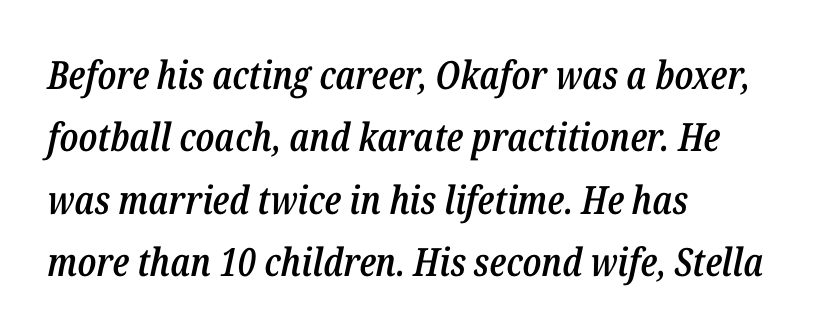
{"italic": "yes", "lean": "right", "slant_degrees": 12, "bold": "semi", "weight": "semibold", "width": "condensed", "stroke_contrast": "low", "x_height": "medium", "monospaced": "no", "underline": "no", "align": "left", "line_spacing": "normal", "line_spacing_ratio": 1.6, "letter_spacing": "normal", "letter_spacing_em": 0.0, "glyph_px": 39}
